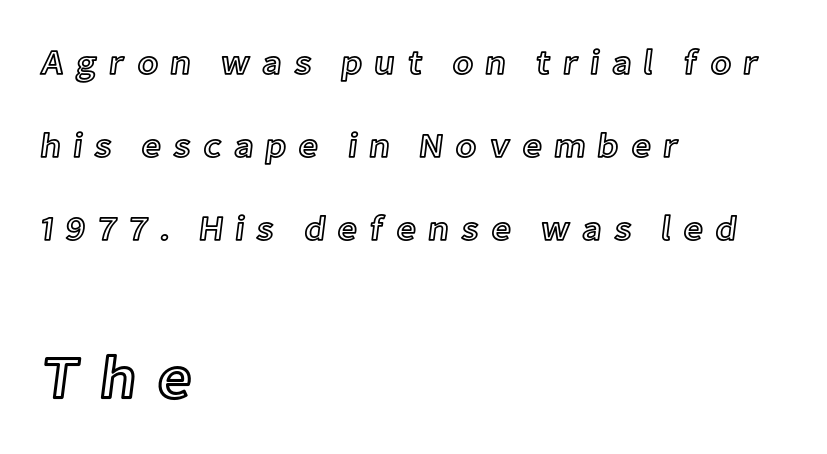
The image shows 61 px text type; set left-aligned, loose line spacing (2.37x), unusually wide letter spacing (+0.33 em), not underlined; the second (bottom) block is 1.74x larger; a medium x-height.
